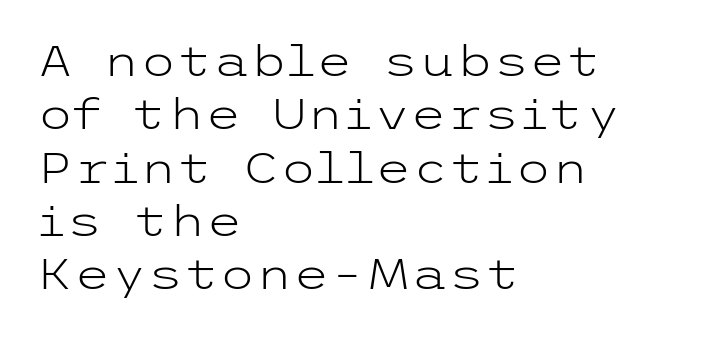
The font's upright variant was chosen for this text. A typesetter would call this zero additional tracking. The type family on display is of the sans-serif kind. Honestly, there is no underline to notice here at all. Interline gaps are of average width in this sample. Stroke mass is kept to a normal reading level or below.
